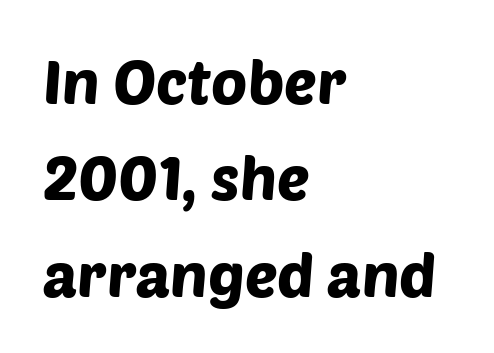
{"serif": "no", "width": "normal", "stroke_contrast": "low", "x_height": "large", "monospaced": "no", "underline": "no", "align": "left", "line_spacing": "normal", "line_spacing_ratio": 1.58, "letter_spacing": "normal", "letter_spacing_em": 0.0, "glyph_px": 61}
